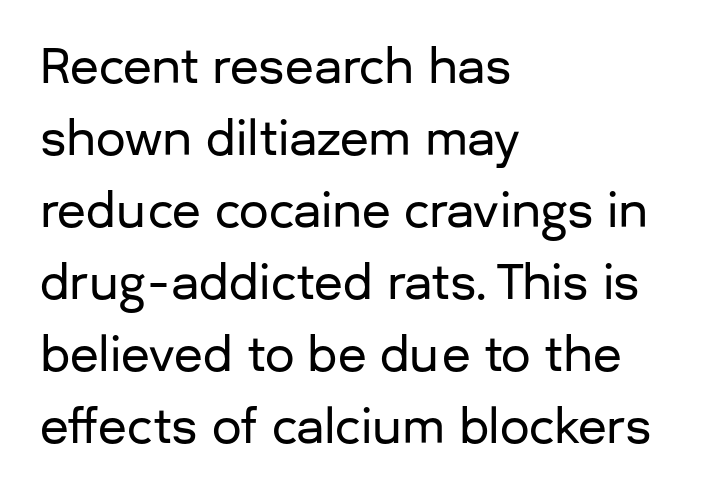
The letters advance in unequal steps, a hallmark of proportional type. Underlining? Definitely not there. The passage shown is typeset with a sans-serif family. A typesetter would call this zero additional tracking. Quick note: not italic, upright.
